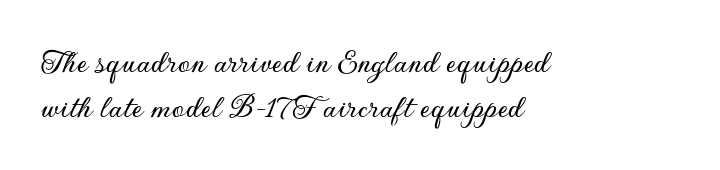
The image shows 35 px sans-serif type; set left-aligned, normal line spacing (1.28x), normal letter spacing, not underlined; low stroke contrast and a small x-height.
